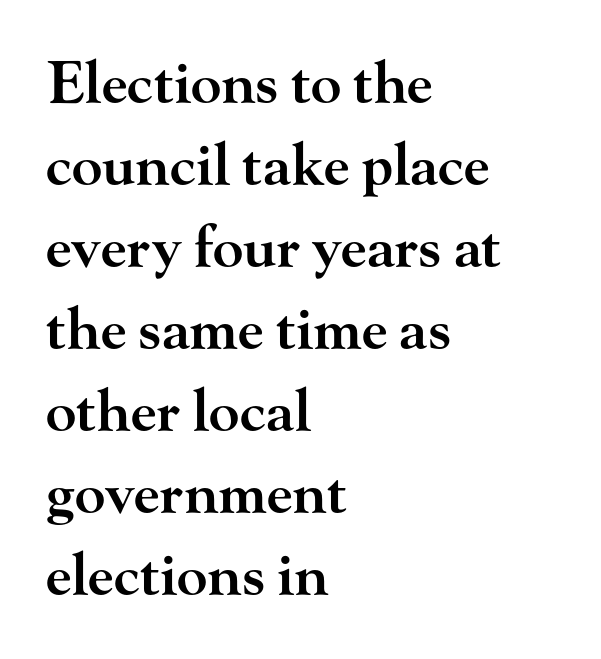
The image shows 57 px semibold, wide serif type, upright; set left-aligned, normal line spacing (1.44x), normal letter spacing, not underlined; high stroke contrast and a small x-height.
